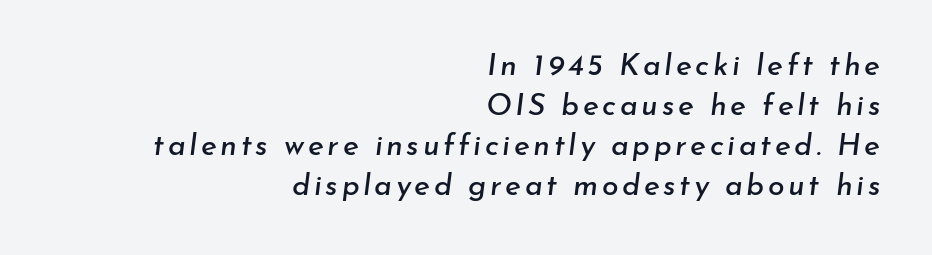
Interline gaps are of average width in this sample. In CSS terms this would be text-align: right. The passage shown leans; its letterforms are oblique. Each letter keeps its own natural width here, so spacing adapts to shape. Nobody drew a line under any word here.
